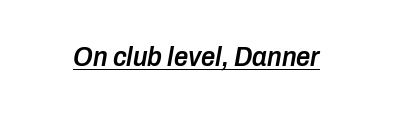
The image shows 28 px semibold, condensed type, italic (leaning right); set normal letter spacing, underlined; low stroke contrast and a medium x-height.
